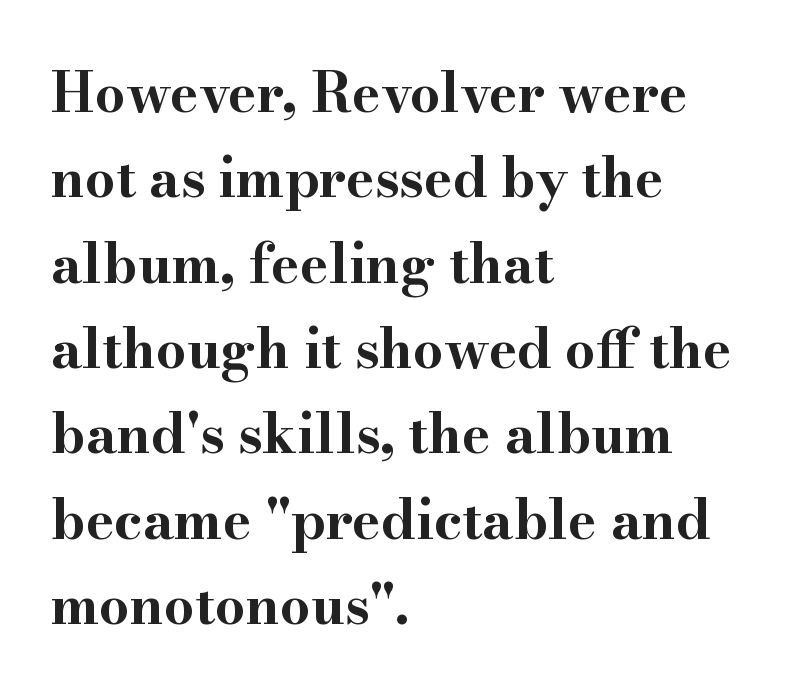
{"serif": "yes", "italic": "no", "bold": "yes", "weight": "bold", "width": "wide", "stroke_contrast": "high", "x_height": "small", "monospaced": "no", "underline": "no", "align": "left", "line_spacing": "normal", "line_spacing_ratio": 1.58, "letter_spacing": "normal", "letter_spacing_em": 0.0, "glyph_px": 54}
